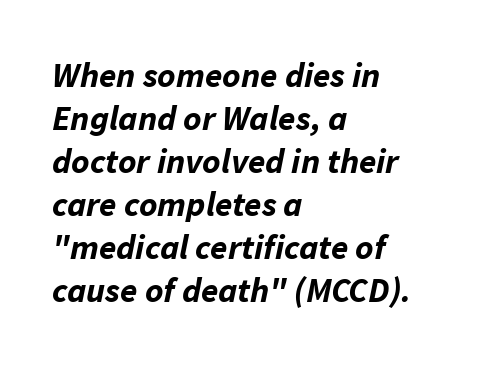
Compared with ordinary roman type, these characters are visibly tilted. The letters advance in unequal steps, a hallmark of proportional type. This is heavy type, rendered in bold. Each row of text sits above clean, open space. Standard letterfit; no display-style spreading of the glyphs.
